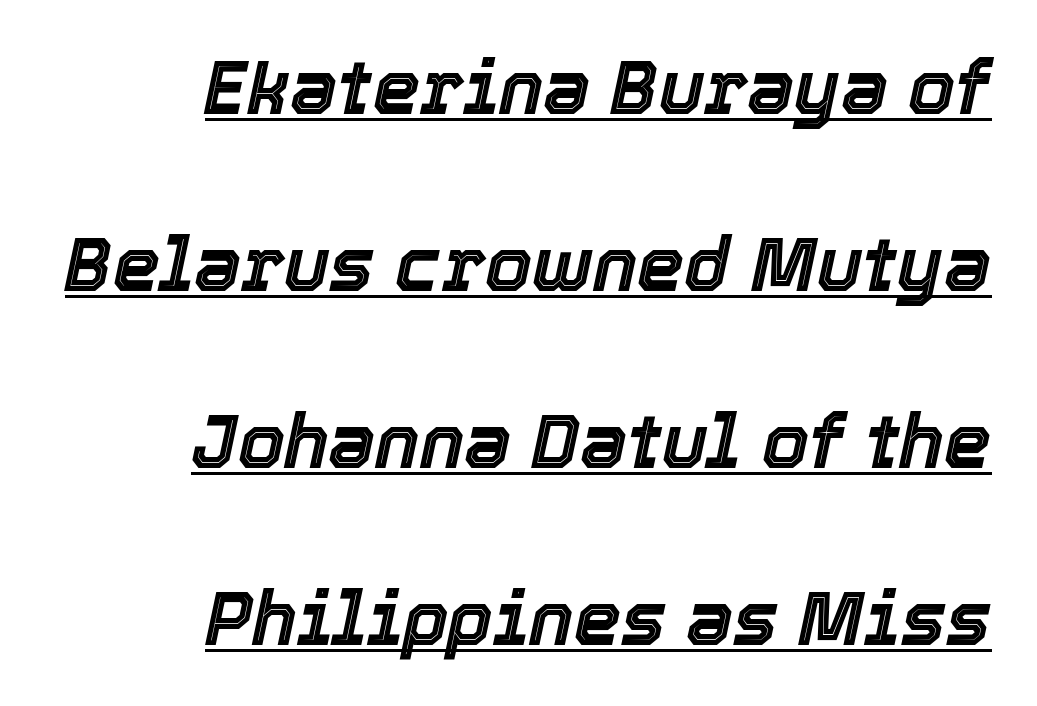
The image shows 75 px text type, italic (leaning right); set right-aligned, loose line spacing (2.36x), normal letter spacing, underlined; a medium x-height.
